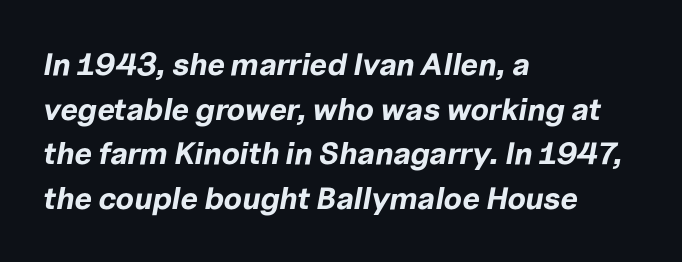
{"italic": "yes", "lean": "right", "slant_degrees": 10, "bold": "yes", "weight": "bold", "width": "normal", "stroke_contrast": "low", "x_height": "medium", "monospaced": "no", "underline": "no", "align": "left", "line_spacing": "normal", "line_spacing_ratio": 1.44, "letter_spacing": "normal", "letter_spacing_em": 0.0, "glyph_px": 31}
